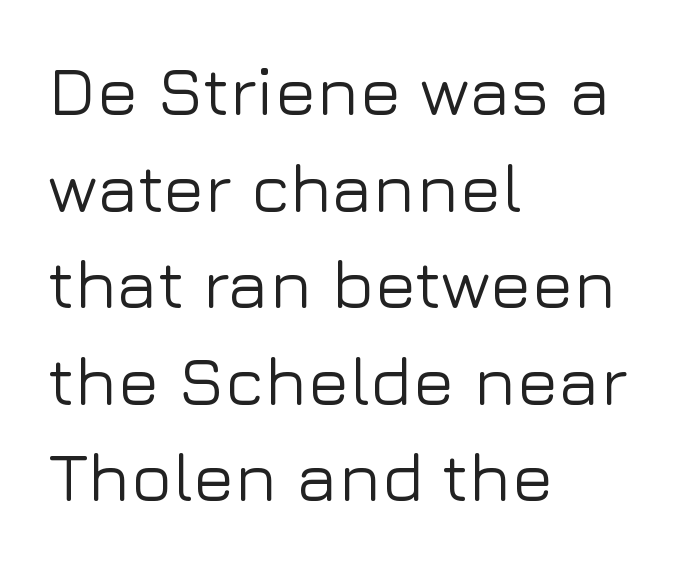
{"serif": "no", "italic": "no", "width": "normal", "stroke_contrast": "low", "x_height": "medium", "monospaced": "no", "underline": "no", "align": "left", "line_spacing": "normal", "line_spacing_ratio": 1.4, "letter_spacing": "normal", "letter_spacing_em": 0.0, "glyph_px": 69}
